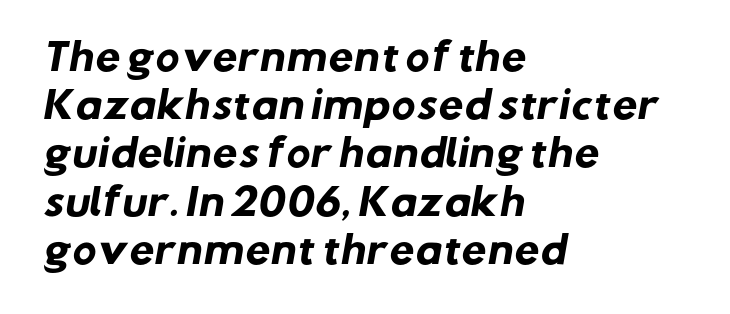
Q: Is the text bold? A: Yes.
Q: Is the typeface a serif or a sans-serif typeface? A: Sans-serif.
Q: Is the text underlined? A: No.
Q: How is the paragraph aligned? A: Left-aligned.
Q: Is the spacing between letters normal or unusually wide? A: Normal.
Q: Is the spacing between lines tight, normal or loose? A: Normal.
Q: Width (condensed, normal, or wide)? A: Normal.
Q: Stroke contrast? A: Low.
Q: x-height? A: Medium.
Q: Monospaced? A: No.
